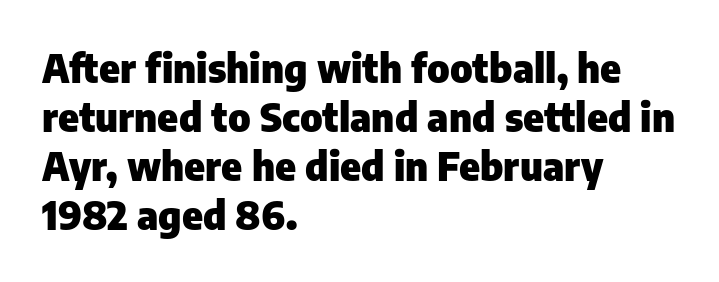
Proportional: the letters do not fall into vertical columns. Default kerning and tracking; the words read as compact shapes. Thick stems and heavy bowls — unmistakably bold. Ascenders rise straight up at ninety degrees.
